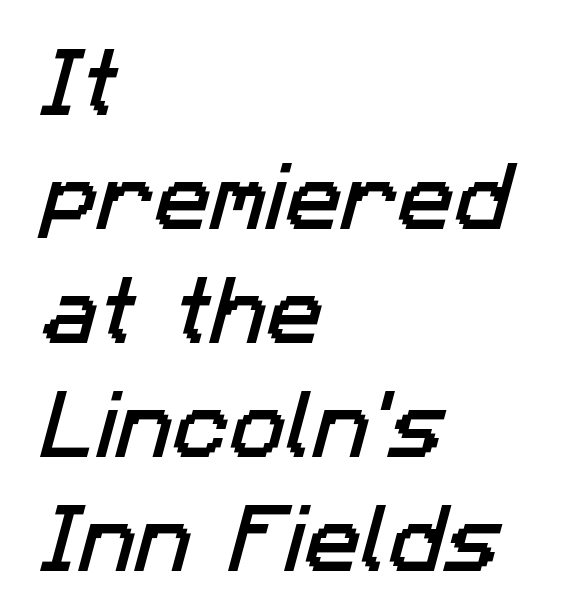
The image shows 75 px sans-serif type; set left-aligned, normal line spacing (1.52x), normal letter spacing, not underlined; low stroke contrast and a medium x-height.
